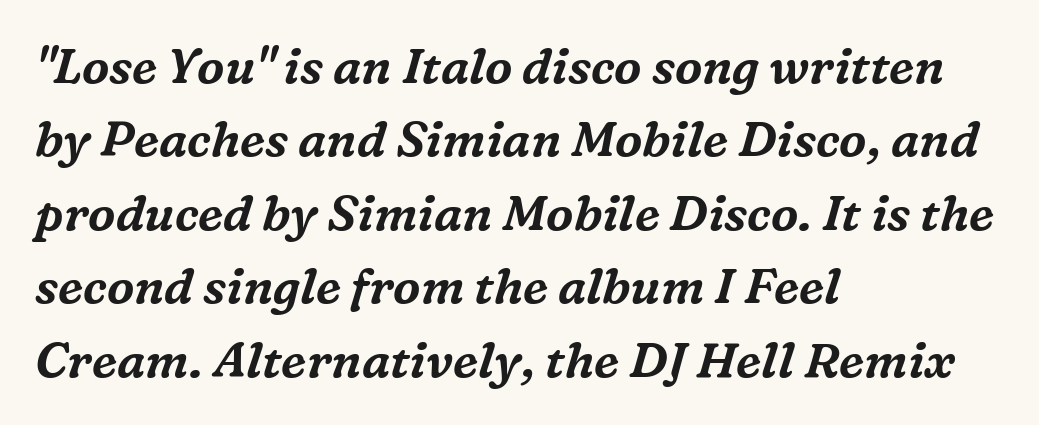
The image shows 49 px serif type, italic (leaning right); set left-aligned, normal line spacing (1.5x), normal letter spacing, not underlined; medium stroke contrast and a medium x-height.
